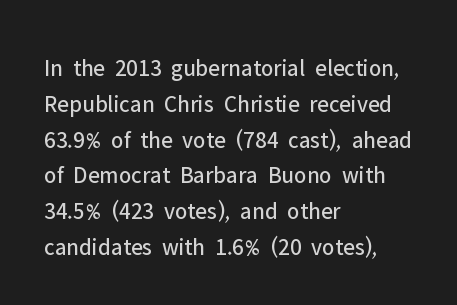
Q: Is the text bold? A: No.
Q: Is the text italic (slanted)? A: No, it is upright.
Q: Is the text underlined? A: No.
Q: How is the paragraph aligned? A: Left-aligned.
Q: Is the spacing between letters normal or unusually wide? A: Normal.
Q: Is the spacing between lines tight, normal or loose? A: Normal.
